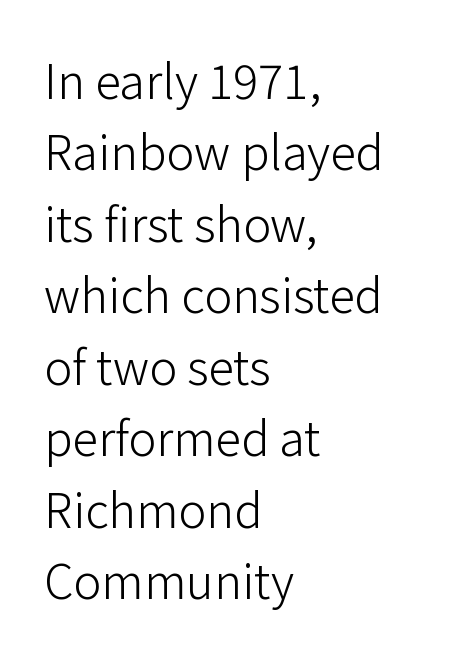
{"serif": "no", "italic": "no", "bold": "no", "weight": "light", "width": "normal", "stroke_contrast": "low", "x_height": "medium", "monospaced": "no", "underline": "no", "align": "left", "line_spacing": "normal", "line_spacing_ratio": 1.52, "letter_spacing": "normal", "letter_spacing_em": 0.0, "glyph_px": 47}
